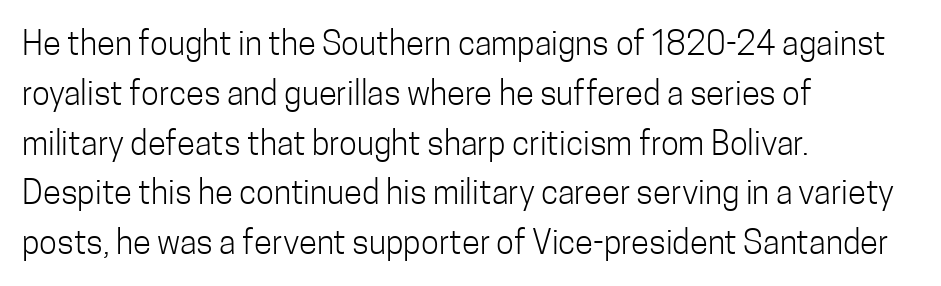
Honestly, the letter spacing is just normal — you wouldn't notice it. In terms of posture, this sample is upright. No letter is thick-stroked: the sample isn't bold. A clean baseline with only descenders dipping below it. The lines are quadded left. Check where the strokes stop: nothing finishes them off — pure sans.
